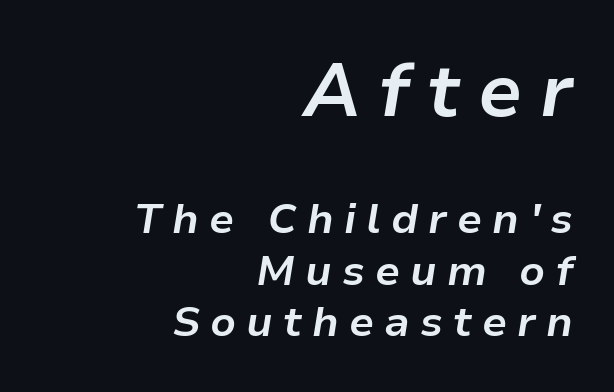
{"italic": "yes", "lean": "right", "slant_degrees": 9, "bold": "yes", "weight": "bold", "width": "normal", "stroke_contrast": "low", "x_height": "medium", "monospaced": "no", "underline": "no", "align": "right", "line_spacing_ratio": 1.22, "letter_spacing": "wide", "letter_spacing_em": 0.24, "larger_block": "first", "size_ratio": 1.76, "glyph_px": 74}
